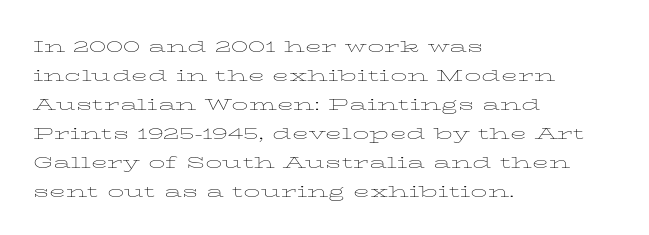
Tall strokes in this sample are plumb rather than angled. The passage shown has conventional tracking throughout. Every row of glyphs begins at an identical x-position on the left. A normal amount of white space separates one row of letters from the next. Type without underlining.
